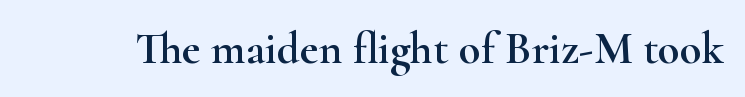
Q: Is the text italic (slanted)? A: No, it is upright.
Q: Is the typeface a serif or a sans-serif typeface? A: Serif.
Q: Is the text underlined? A: No.
Q: Is the spacing between letters normal or unusually wide? A: Normal.
Q: Width (condensed, normal, or wide)? A: Wide.
Q: Stroke contrast? A: High.
Q: x-height? A: Small.
Q: Monospaced? A: No.
